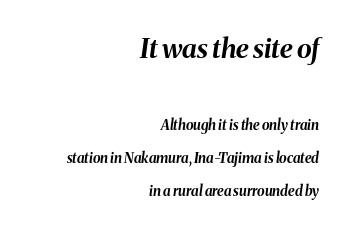
Is the lower block the larger one? No — the upper block carries the bigger type. These words are printed bold, with thick strokes throughout. Does the lettering tilt? It does — this is italic. Here the glyphs are tracked normally, forming tight word shapes. Baseline-to-baseline distance is far greater than the letter height.
